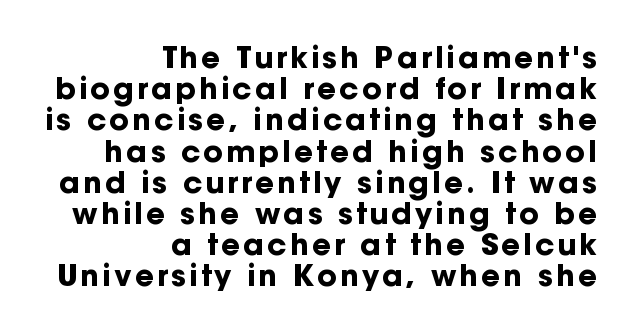
Q: Is the text bold? A: Yes.
Q: Is the text italic (slanted)? A: No, it is upright.
Q: Is the typeface a serif or a sans-serif typeface? A: Sans-serif.
Q: Is the text underlined? A: No.
Q: How is the paragraph aligned? A: Right-aligned.
Q: Is the spacing between lines tight, normal or loose? A: Tight.
Q: Width (condensed, normal, or wide)? A: Normal.
Q: Stroke contrast? A: Low.
Q: x-height? A: Medium.
Q: Monospaced? A: No.
